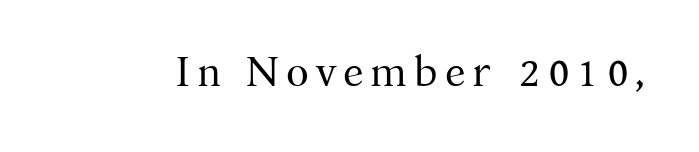
The image shows 42 px regular-weight serif type, upright; set not underlined; medium stroke contrast and a medium x-height.
